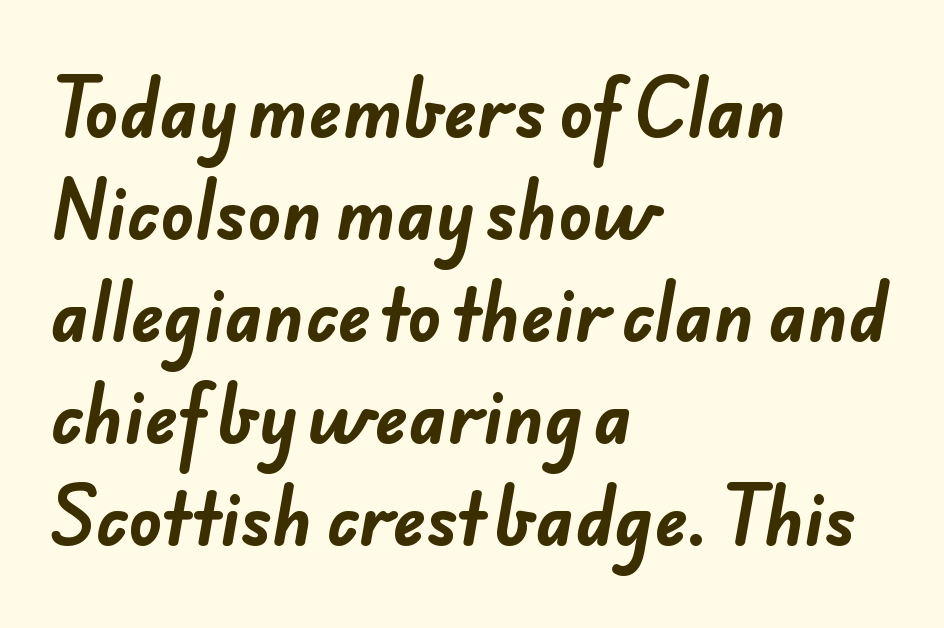
Q: Is the text bold? A: Yes.
Q: Is the typeface a serif or a sans-serif typeface? A: Sans-serif.
Q: Is the text underlined? A: No.
Q: How is the paragraph aligned? A: Left-aligned.
Q: Is the spacing between letters normal or unusually wide? A: Normal.
Q: Is the spacing between lines tight, normal or loose? A: Normal.
Q: Width (condensed, normal, or wide)? A: Normal.
Q: Stroke contrast? A: Low.
Q: x-height? A: Small.
Q: Monospaced? A: No.
